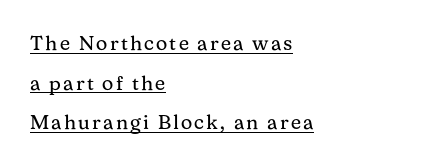
The image shows 20 px text type, upright; set left-aligned, loose line spacing (1.98x), underlined.
